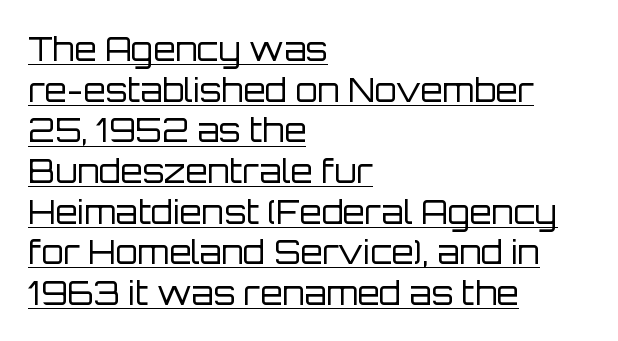
The image shows 32 px regular-weight sans-serif type, upright; set left-aligned, normal line spacing (1.27x), normal letter spacing, underlined; low stroke contrast and a large x-height.
